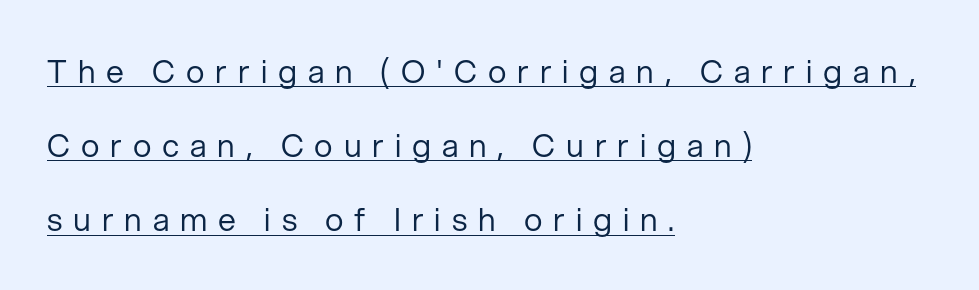
Q: Is the text bold? A: No.
Q: Is the text italic (slanted)? A: No, it is upright.
Q: Is the typeface a serif or a sans-serif typeface? A: Sans-serif.
Q: Is the text underlined? A: Yes.
Q: How is the paragraph aligned? A: Left-aligned.
Q: Is the spacing between letters normal or unusually wide? A: Unusually wide.
Q: Is the spacing between lines tight, normal or loose? A: Loose.
Q: Width (condensed, normal, or wide)? A: Normal.
Q: Stroke contrast? A: Low.
Q: x-height? A: Medium.
Q: Monospaced? A: No.
